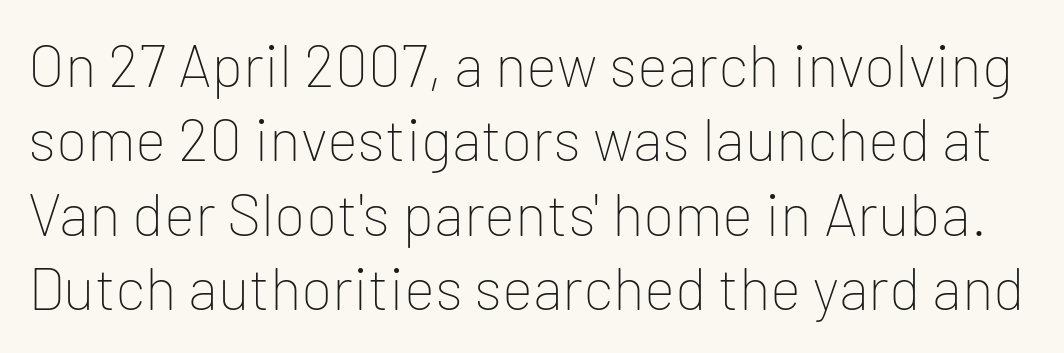
The font family rendered here belongs to the sans-serif group. Any mark beneath the type? The region is blank. Unlike italic type, these characters show no tilt at all. This block has exactly the height ordinary leading produces. The face used here is proportionally spaced, like ordinary book or web type.
